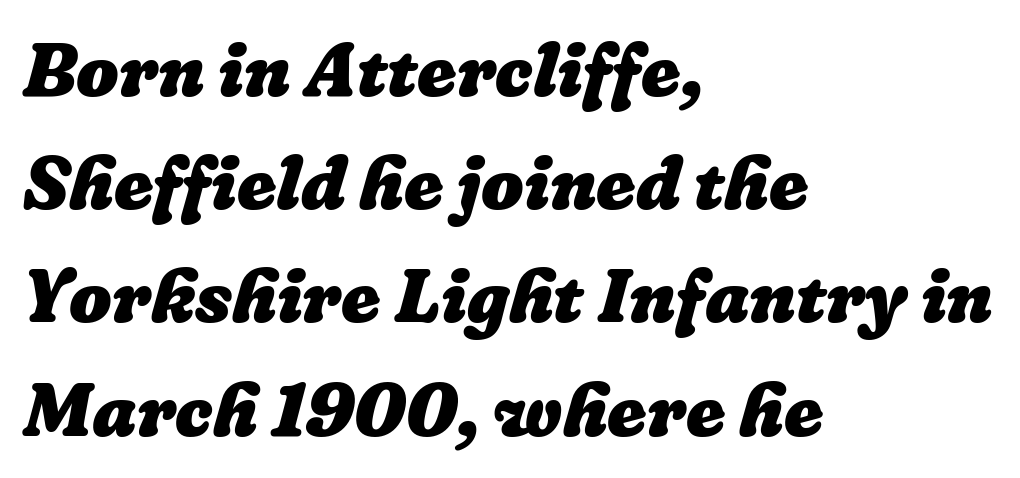
{"bold": "yes", "weight": "heavy", "width": "normal", "stroke_contrast": "low", "x_height": "medium", "monospaced": "no", "underline": "no", "align": "left", "line_spacing": "normal", "line_spacing_ratio": 1.51, "letter_spacing": "normal", "letter_spacing_em": 0.0, "glyph_px": 75}
